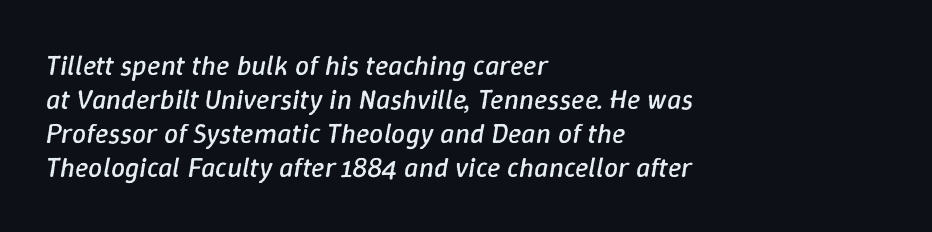
The strokes carry an ordinary text weight at most. Quick note: underline off. Does the copy run flush right? No — it runs flush left. This sample uses an oblique cut, with every glyph tilted off the vertical. How are the letters spaced? Ordinarily, with no added tracking. These lines are rendered in a variable-pitch font.
